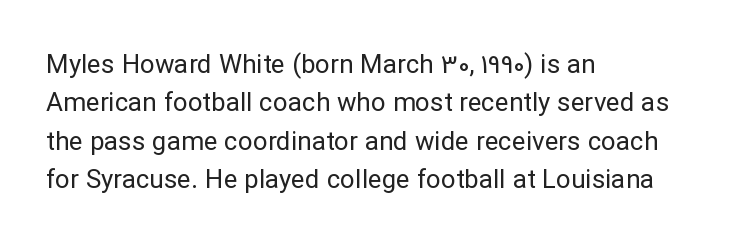
{"italic": "no", "bold": "no", "underline": "no", "align": "left", "line_spacing": "normal", "line_spacing_ratio": 1.48, "letter_spacing": "normal", "letter_spacing_em": 0.0, "glyph_px": 26}
